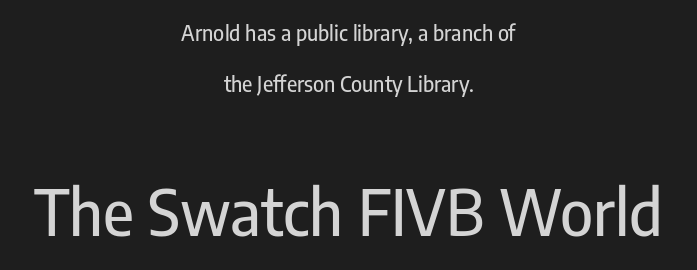
Of the two passages, the one underneath uses the larger point size. The line texture is even and compact thanks to regular tracking. In terms of leading, this rendering errs on the spacious side. The glyphs are unaccompanied by any horizontal stroke below them. The glyphs in this specimen are sans serif.
